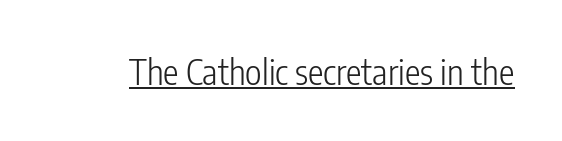
{"serif": "no", "italic": "no", "bold": "no", "weight": "light", "width": "condensed", "stroke_contrast": "low", "x_height": "medium", "monospaced": "no", "underline": "yes", "letter_spacing": "normal", "letter_spacing_em": 0.0, "glyph_px": 35}
